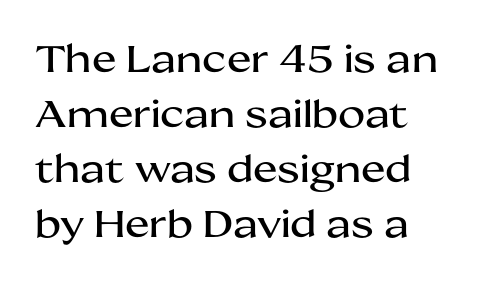
The image shows 37 px wide type, upright; set left-aligned, normal line spacing (1.49x), normal letter spacing, not underlined; medium stroke contrast and a medium x-height.
